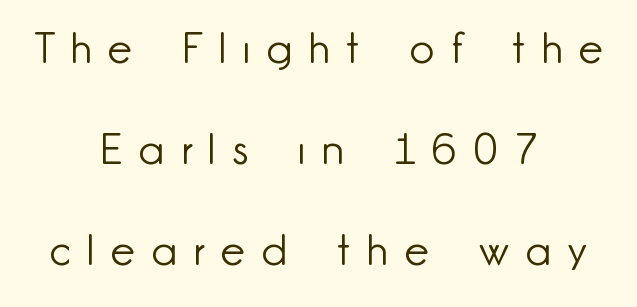
Is this a fixed-width face? No — the glyphs have proportional, varying widths. Nobody drew a line under any word here. Does the copy run flush right? No — it is centered line by line. Is there any slant? The stems are plumb.
